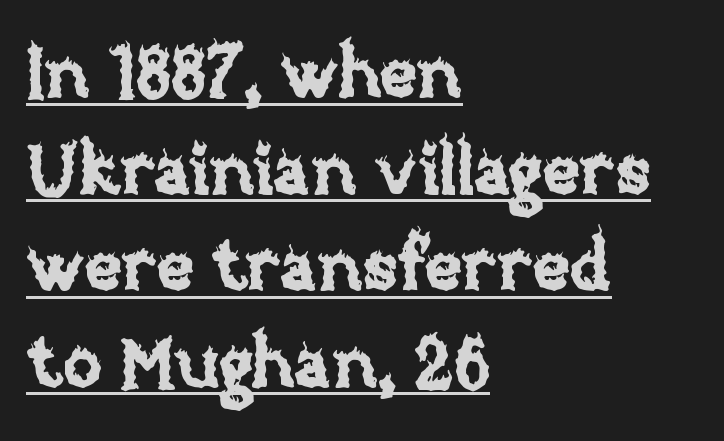
The rendering anchors every line to the left-hand side. The sample's only ornament is a line tracing under the words. Interline gaps are of average width in this sample. The line texture is even and compact thanks to regular tracking.
